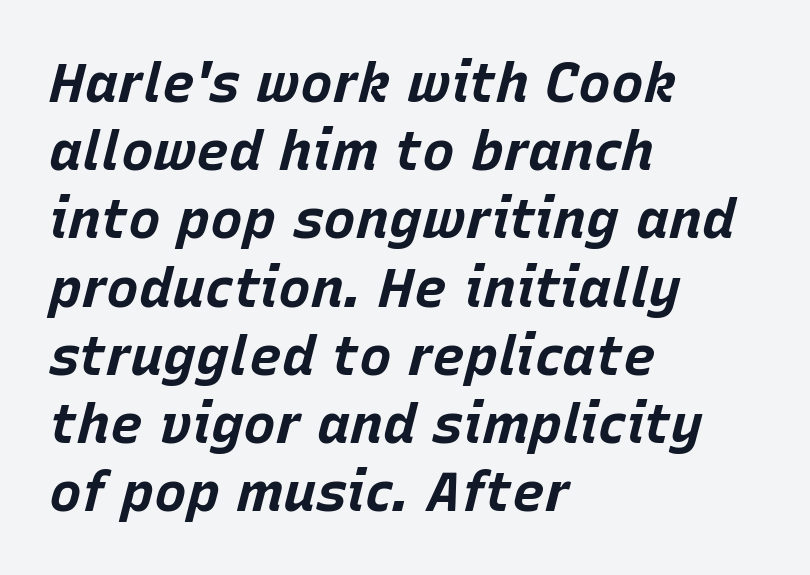
Q: Is the text bold? A: Yes.
Q: Is the text italic (slanted)? A: Yes, it leans right by about 15 degrees.
Q: Is the text underlined? A: No.
Q: How is the paragraph aligned? A: Left-aligned.
Q: Is the spacing between letters normal or unusually wide? A: Normal.
Q: Width (condensed, normal, or wide)? A: Normal.
Q: Stroke contrast? A: Low.
Q: x-height? A: Large.
Q: Monospaced? A: No.
